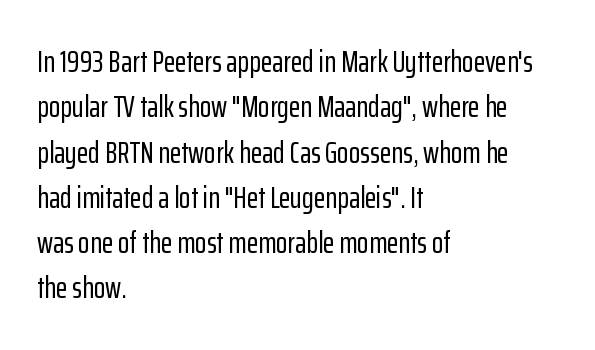
The image shows 30 px condensed sans-serif type, upright; set left-aligned, normal line spacing (1.51x), normal letter spacing, not underlined; low stroke contrast and a medium x-height.
